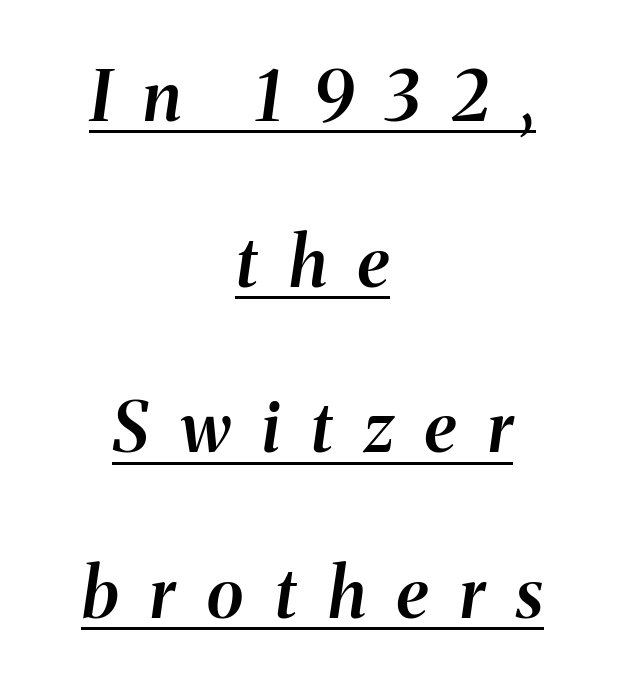
The image shows 69 px semibold type, italic (leaning right); set centered, loose line spacing (2.4x), unusually wide letter spacing (+0.46 em), underlined; medium stroke contrast and a medium x-height.
